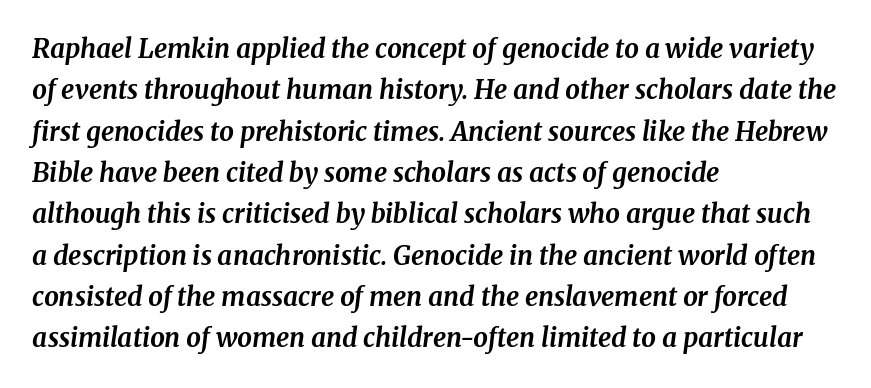
Glance below the letters and you will spot only blank space. Every row of glyphs begins at an identical x-position on the left. Baseline-to-baseline distance is the conventional proportion of letter height. Strong, thick strokes mark this as bold type. Default kerning and tracking; the words read as compact shapes.
